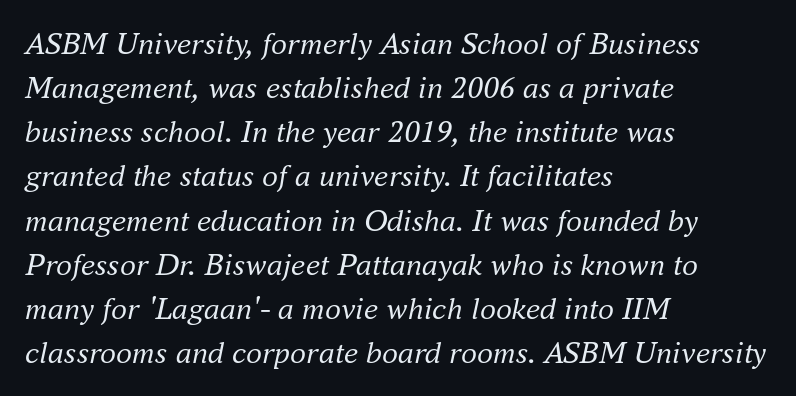
{"serif": "yes", "italic": "yes", "lean": "right", "slant_degrees": 16, "bold": "no", "weight": "regular", "width": "normal", "stroke_contrast": "medium", "x_height": "small", "monospaced": "no", "underline": "no", "align": "left", "line_spacing": "normal", "line_spacing_ratio": 1.38, "letter_spacing": "normal", "letter_spacing_em": 0.0, "glyph_px": 32}
